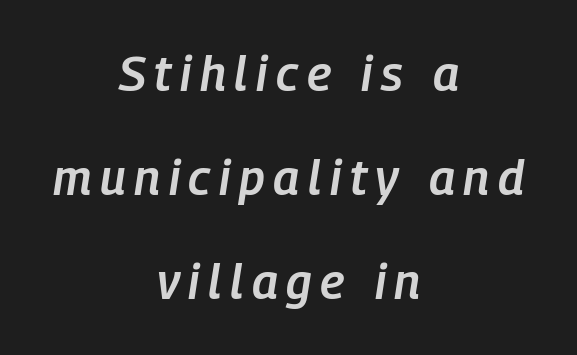
Q: Is the text bold? A: Semi-bold.
Q: Is the text italic (slanted)? A: Yes, it leans right by about 9 degrees.
Q: Is the text underlined? A: No.
Q: How is the paragraph aligned? A: Centered.
Q: Is the spacing between lines tight, normal or loose? A: Loose.
Q: Width (condensed, normal, or wide)? A: Condensed.
Q: Stroke contrast? A: Low.
Q: x-height? A: Medium.
Q: Monospaced? A: No.
